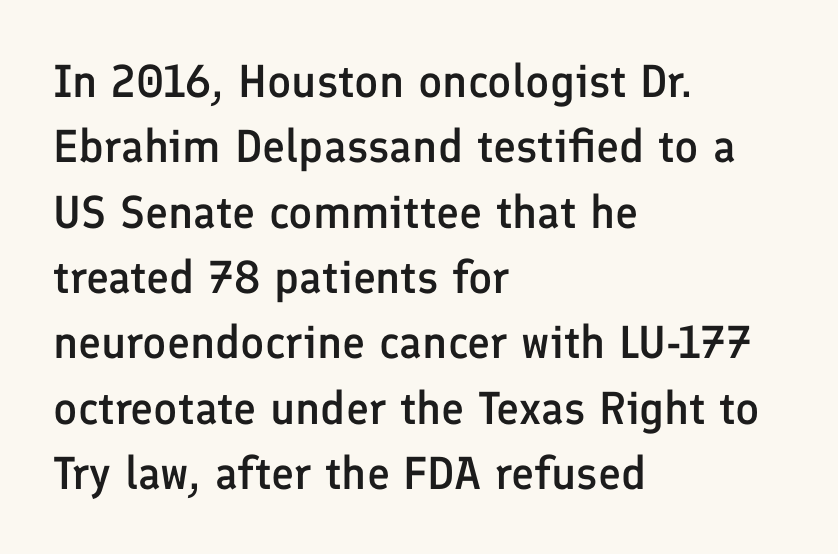
{"serif": "no", "italic": "no", "bold": "semi", "weight": "semibold", "width": "normal", "stroke_contrast": "low", "x_height": "medium", "monospaced": "no", "underline": "no", "align": "left", "line_spacing": "normal", "line_spacing_ratio": 1.42, "letter_spacing": "normal", "letter_spacing_em": 0.0, "glyph_px": 46}
